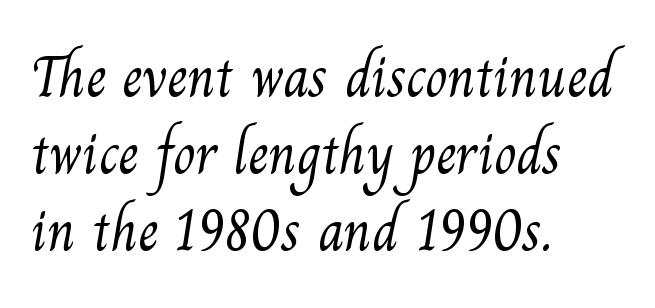
Q: Is the text bold? A: No.
Q: Is the typeface a serif or a sans-serif typeface? A: Serif.
Q: Is the text underlined? A: No.
Q: How is the paragraph aligned? A: Left-aligned.
Q: Is the spacing between letters normal or unusually wide? A: Normal.
Q: Is the spacing between lines tight, normal or loose? A: Normal.
Q: Width (condensed, normal, or wide)? A: Normal.
Q: Stroke contrast? A: Medium.
Q: x-height? A: Small.
Q: Monospaced? A: No.
